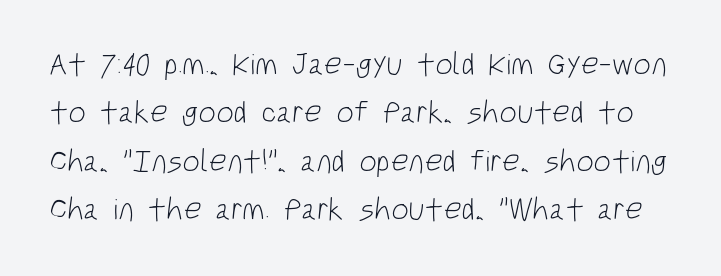
The image shows 31 px light, condensed sans-serif type; set normal line spacing (1.56x), normal letter spacing, not underlined; low stroke contrast and a large x-height.
